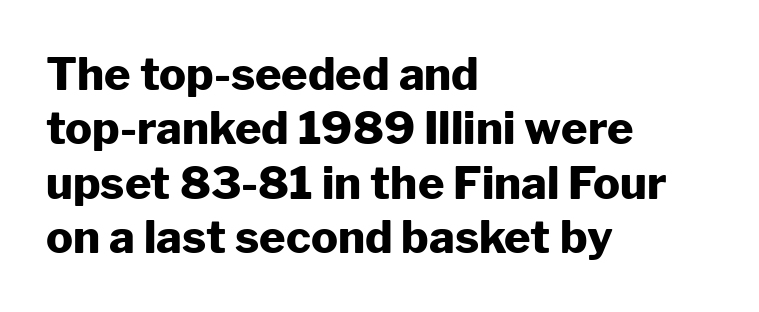
The image shows 45 px heavy sans-serif type, upright; set left-aligned, line spacing 1.21x, normal letter spacing, not underlined; low stroke contrast and a medium x-height.
